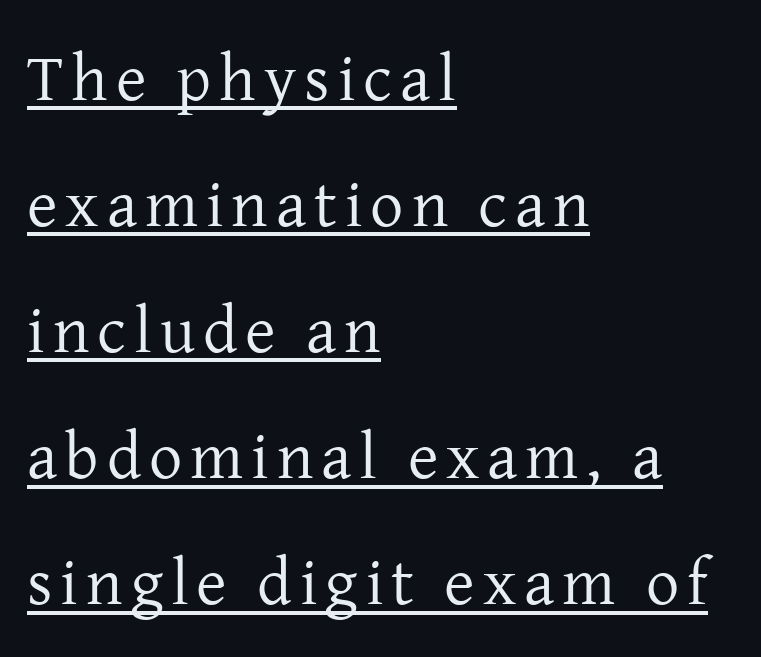
No letter is thick-stroked: the sample isn't bold. Posture: upright roman. Is this a fixed-width face? No — the glyphs have proportional, varying widths. Observe the serifs anchoring each vertical stroke in this sample.
